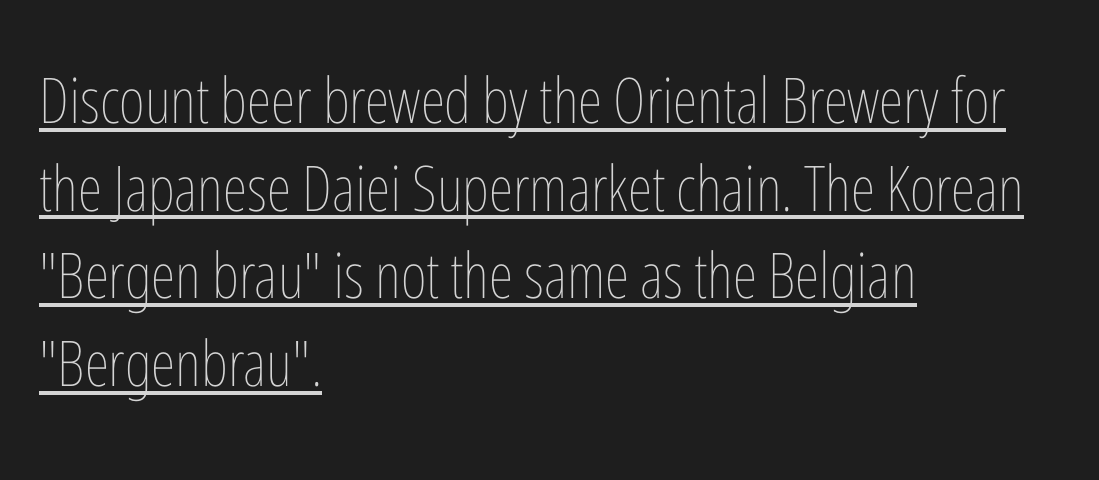
Nothing heavy about these letters — not bold at all. The text block is weighted toward the left margin, trailing off unevenly rightward. Here the glyphs are tracked normally, forming tight word shapes. You can tell it's not italic because the verticals are truly vertical. Beneath each row of characters lies a ruled line. Vertical spacing — default.
